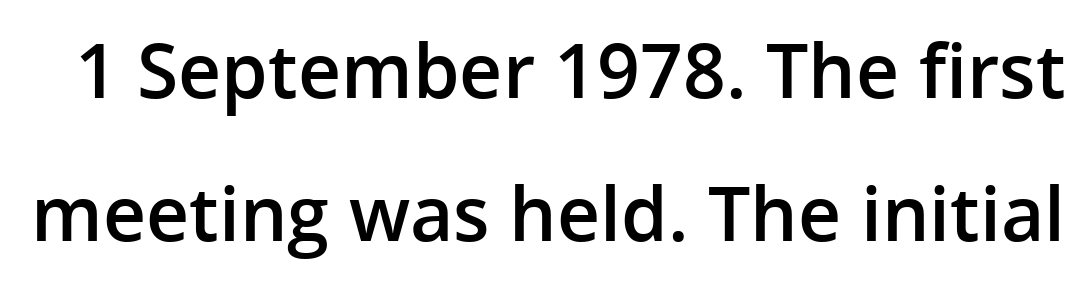
The image shows 75 px semibold sans-serif type, upright; set loose line spacing (1.91x), normal letter spacing, not underlined; low stroke contrast and a medium x-height.
